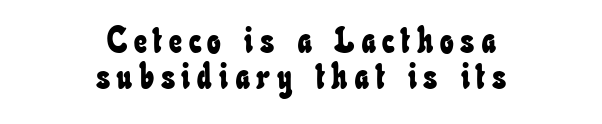
This rendering features lettering with no underline. Closely set lines give the paragraph a compact silhouette. This sample has the flowing, uneven cadence of proportional lettering. Each line is balanced around a shared central axis.
